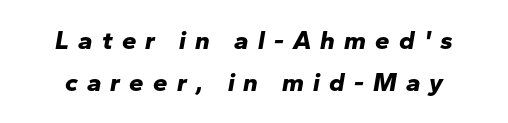
Q: Is the text bold? A: Yes.
Q: Is the text italic (slanted)? A: Yes, it leans right by about 10 degrees.
Q: Is the text underlined? A: No.
Q: Is the spacing between letters normal or unusually wide? A: Unusually wide.
Q: Is the spacing between lines tight, normal or loose? A: Normal.
